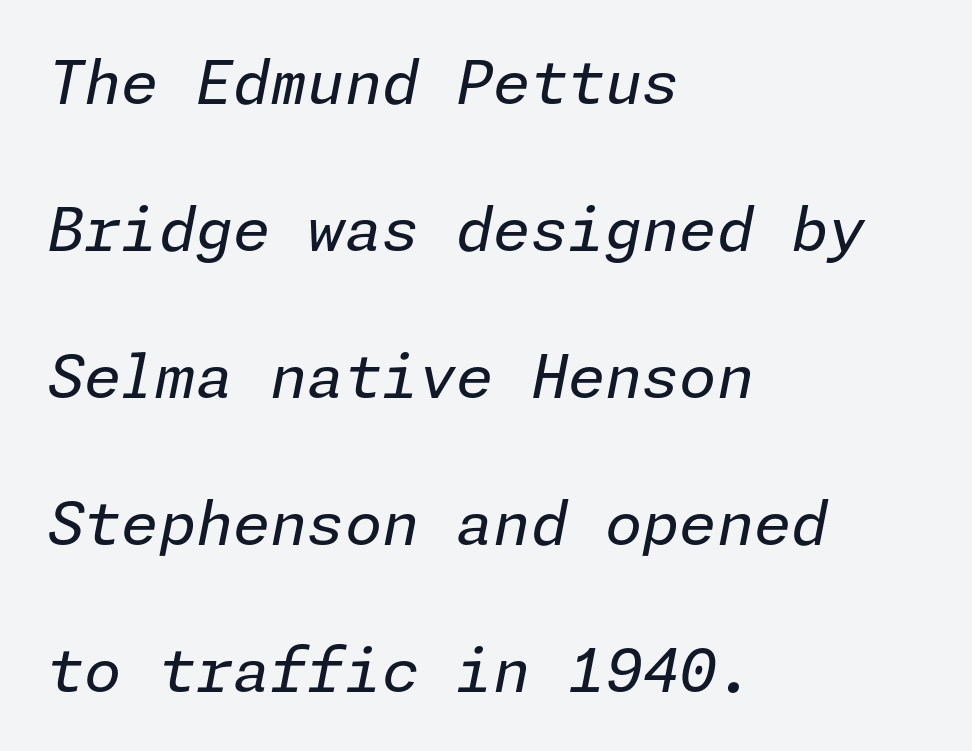
Baseline-to-baseline distance is far greater than the letter height. Has an underline been added? It has not. No letter is thick-stroked: the sample isn't bold. Is the letter spacing exaggerated? No — it looks like the ordinary default. Tall strokes in this sample are angled rather than plumb.
